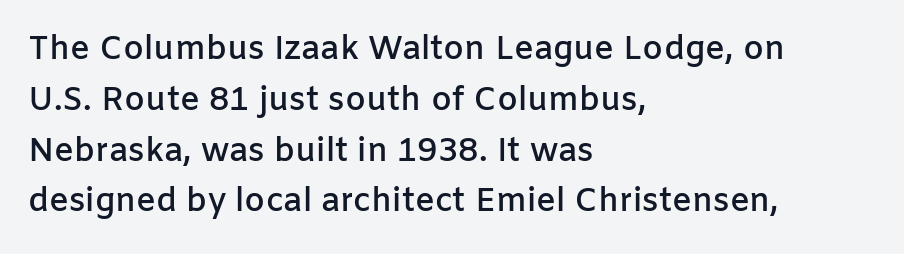
The image shows 33 px semibold sans-serif type, upright; set left-aligned, normal line spacing (1.54x), normal letter spacing, not underlined; low stroke contrast and a medium x-height.
